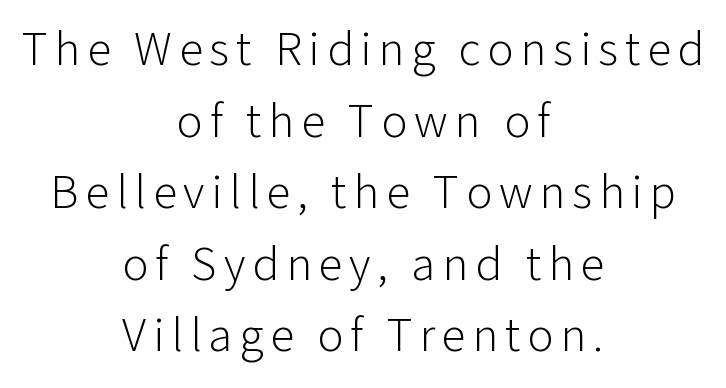
The image shows 49 px light sans-serif type, upright; set centered, normal line spacing (1.46x), not underlined; low stroke contrast and a medium x-height.
